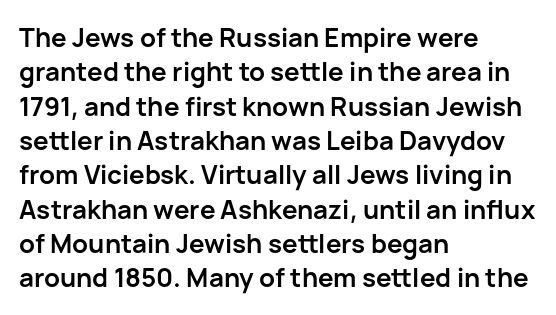
Words appear dense and cohesive because spacing is normal. Typeset ragged right — the left edge is the straight one. This sample keeps an unexceptional amount of space between lines. A clean baseline with only descenders dipping below it. Notice how thick the strokes are: this is what a full bold looks like. This is the regular roman posture of the typeface.
